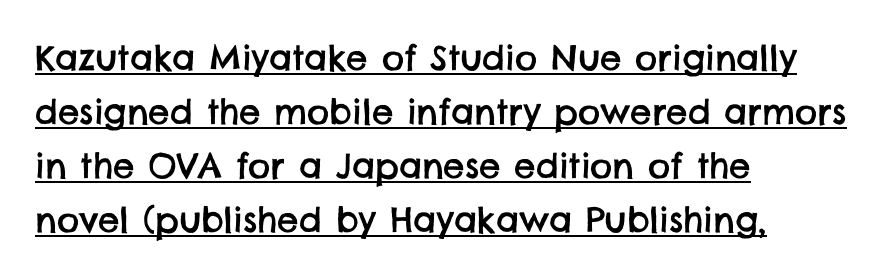
The image shows 34 px sans-serif type; set left-aligned, normal line spacing (1.59x), normal letter spacing, underlined; low stroke contrast and a large x-height.
